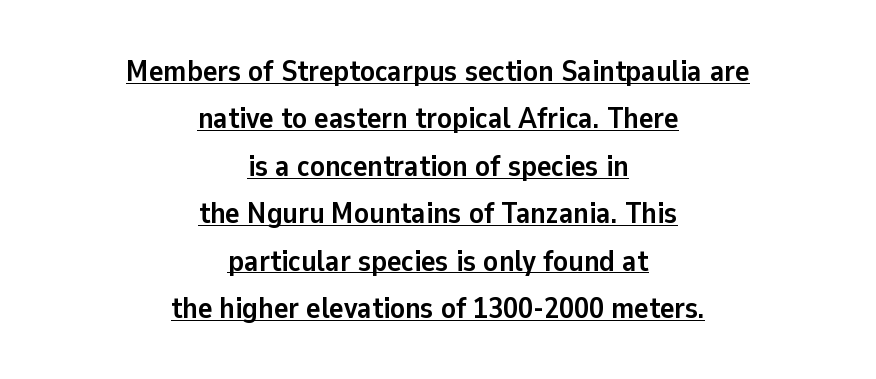
Q: Is the text bold? A: Yes.
Q: Is the text italic (slanted)? A: No, it is upright.
Q: Is the typeface a serif or a sans-serif typeface? A: Sans-serif.
Q: Is the text underlined? A: Yes.
Q: How is the paragraph aligned? A: Centered.
Q: Is the spacing between letters normal or unusually wide? A: Normal.
Q: Is the spacing between lines tight, normal or loose? A: Normal.
Q: Width (condensed, normal, or wide)? A: Normal.
Q: Stroke contrast? A: Low.
Q: x-height? A: Medium.
Q: Monospaced? A: No.
